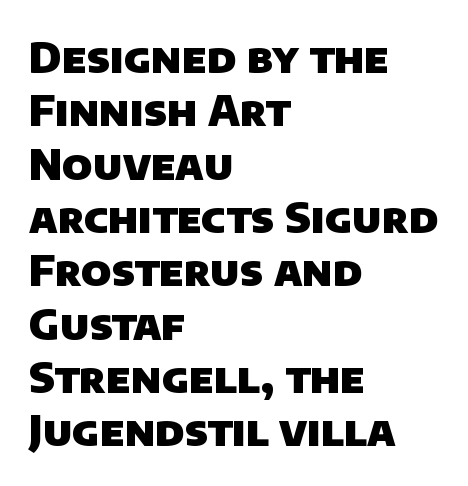
The image shows 42 px heavy sans-serif type; set left-aligned, normal line spacing (1.27x), normal letter spacing, not underlined; low stroke contrast and a large x-height.
